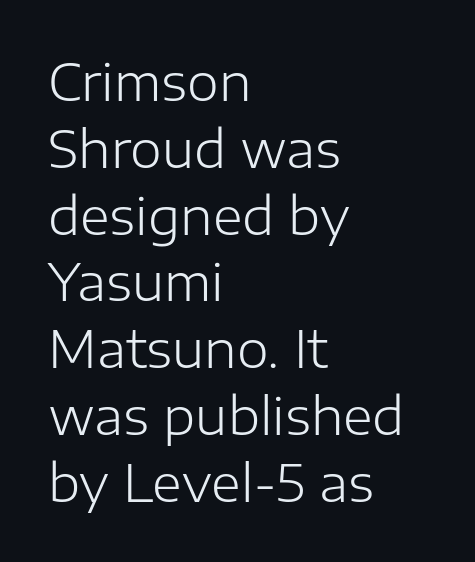
The image shows 51 px light sans-serif type, upright; set left-aligned, normal line spacing (1.31x), normal letter spacing, not underlined; low stroke contrast and a medium x-height.
